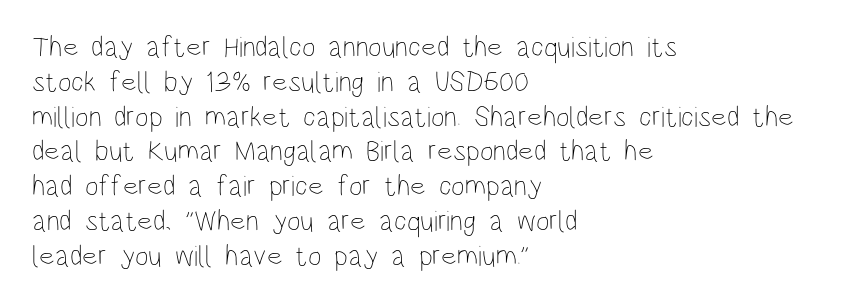
{"italic": "no", "bold": "no", "weight": "thin", "width": "condensed", "stroke_contrast": "low", "x_height": "large", "monospaced": "no", "underline": "no", "align": "left", "line_spacing_ratio": 1.2, "letter_spacing": "normal", "letter_spacing_em": 0.0, "glyph_px": 29}
